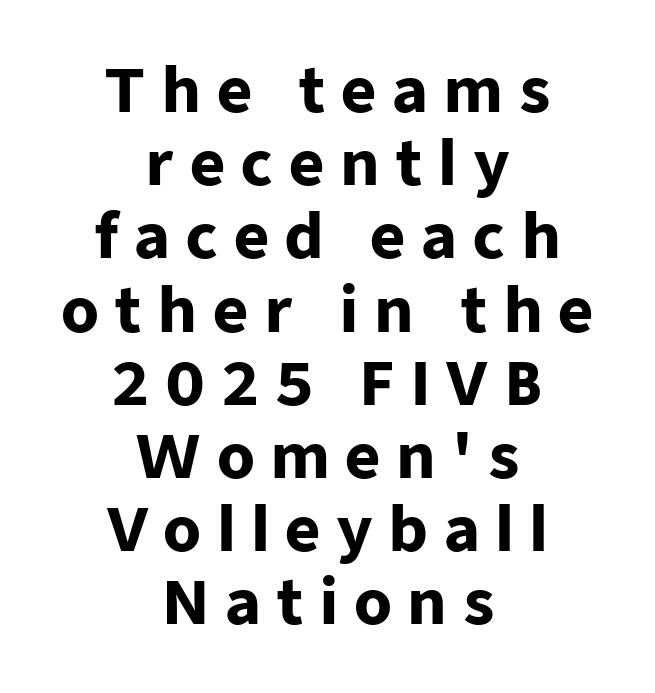
What stands out about the letter spacing? Its width — letters are far apart. A dark, heavy texture on the line: the type is bold. Spacing verdict: proportional, widths tailored to each character. Typographically, this falls in the sans-serif category. The foot of each line stays bare and open. The specimen reads as upright at a glance.
